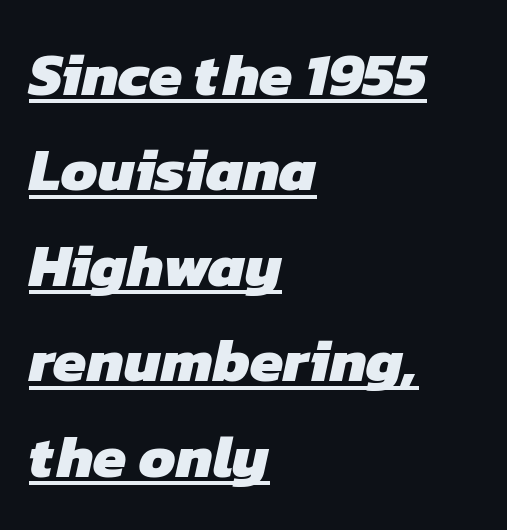
Q: Is the text bold? A: Yes.
Q: Is the typeface a serif or a sans-serif typeface? A: Sans-serif.
Q: Is the text underlined? A: Yes.
Q: How is the paragraph aligned? A: Left-aligned.
Q: Is the spacing between letters normal or unusually wide? A: Normal.
Q: Is the spacing between lines tight, normal or loose? A: Normal.
Q: Width (condensed, normal, or wide)? A: Normal.
Q: Stroke contrast? A: Low.
Q: x-height? A: Medium.
Q: Monospaced? A: No.
